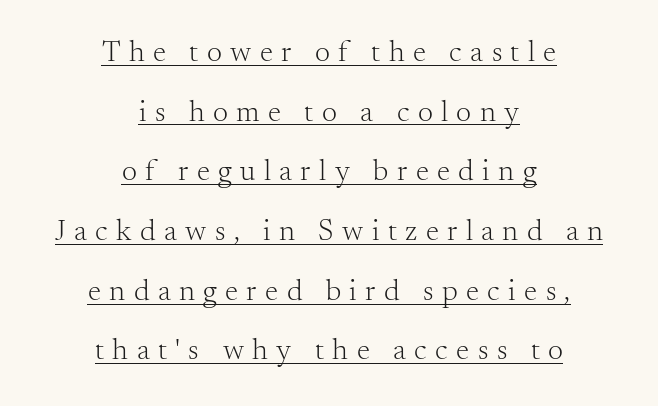
{"serif": "yes", "italic": "no", "bold": "no", "weight": "light", "width": "normal", "stroke_contrast": "medium", "x_height": "small", "monospaced": "no", "underline": "yes", "align": "center", "line_spacing": "loose", "line_spacing_ratio": 1.99, "letter_spacing": "wide", "letter_spacing_em": 0.28, "glyph_px": 30}
